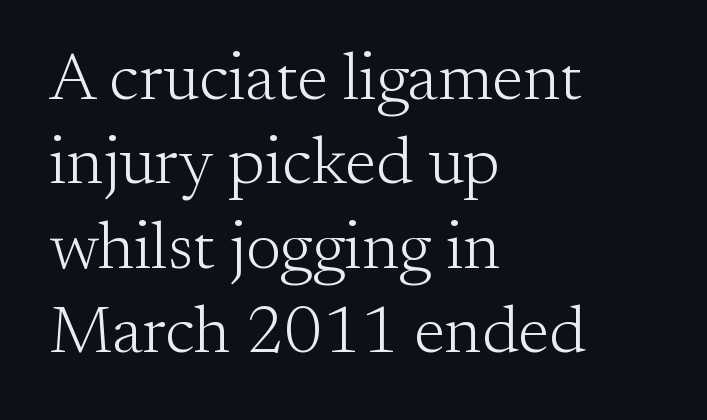
The passage shown is not underscored anywhere. Little horizontal feet cap the strokes, marking this as serif type. The rendering anchors every line to the left-hand side. The characters are drawn with everyday or finer stroke widths.
